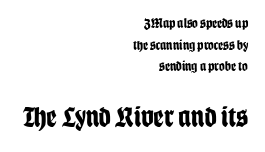
The image shows 29 px bold, condensed sans-serif type, upright; set right-aligned, normal line spacing (1.54x), normal letter spacing, not underlined; the second (bottom) block is 2.07x larger; low stroke contrast and a large x-height.
